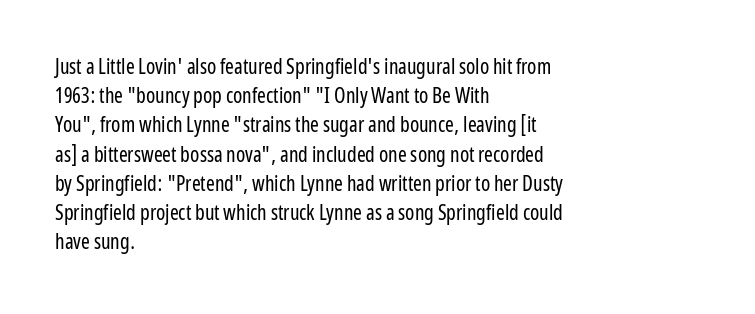
{"italic": "no", "bold": "no", "underline": "no", "align": "left", "line_spacing": "normal", "line_spacing_ratio": 1.39, "letter_spacing": "normal", "letter_spacing_em": 0.0, "glyph_px": 21}
